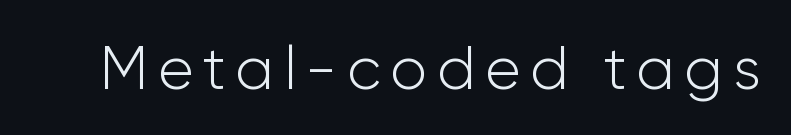
The image shows 60 px light sans-serif type, upright; set not underlined; low stroke contrast and a medium x-height.
